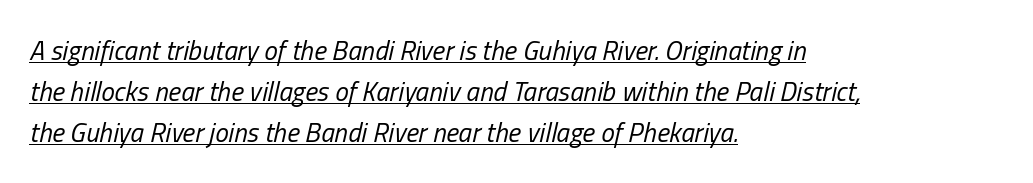
Q: Is the text bold? A: No.
Q: Is the text italic (slanted)? A: Yes, it leans right by about 13 degrees.
Q: Is the text underlined? A: Yes.
Q: How is the paragraph aligned? A: Left-aligned.
Q: Is the spacing between letters normal or unusually wide? A: Normal.
Q: Is the spacing between lines tight, normal or loose? A: Normal.
